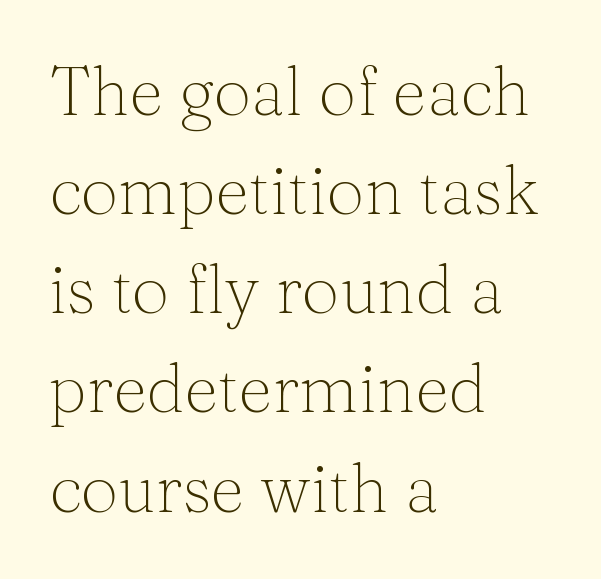
This sample uses a serif face. This sample uses an upright cut, with every glyph sitting square on the baseline. These lines are set flush left with a ragged right edge. How are the letters spaced? Ordinarily, with no added tracking. The specimen omits any rule beneath the text block's lines.
